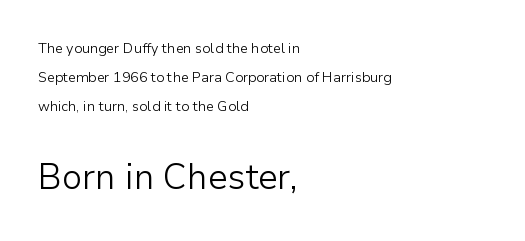
The image shows 35 px light sans-serif type, upright; set left-aligned, loose line spacing (2.08x), normal letter spacing, not underlined; the second (bottom) block is 2.5x larger; low stroke contrast and a medium x-height.
